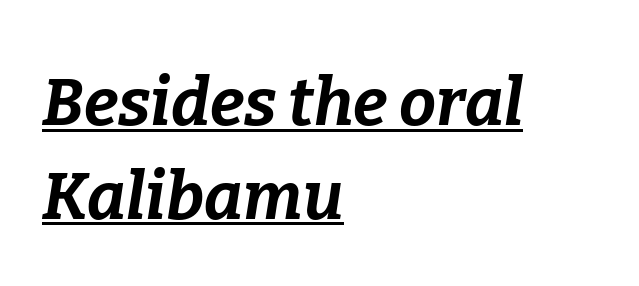
The image shows 66 px bold type, italic (leaning right); set left-aligned, normal line spacing (1.42x), normal letter spacing, underlined; low stroke contrast and a medium x-height.
